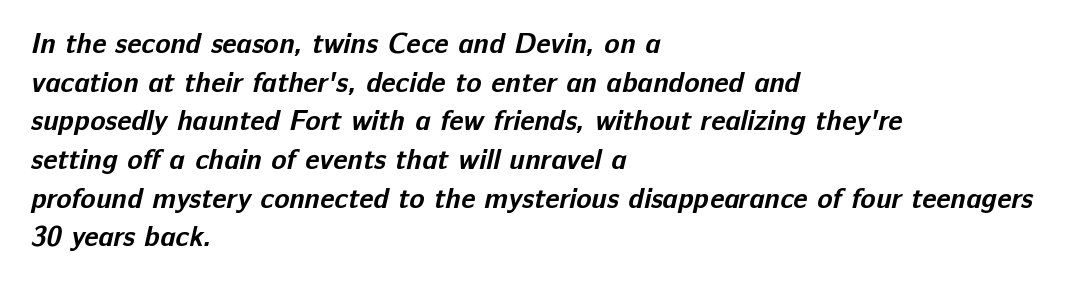
Q: Is the text bold? A: Yes.
Q: Is the typeface a serif or a sans-serif typeface? A: Sans-serif.
Q: Is the text underlined? A: No.
Q: How is the paragraph aligned? A: Left-aligned.
Q: Is the spacing between letters normal or unusually wide? A: Normal.
Q: Is the spacing between lines tight, normal or loose? A: Normal.
Q: Width (condensed, normal, or wide)? A: Normal.
Q: Stroke contrast? A: Low.
Q: x-height? A: Medium.
Q: Monospaced? A: No.
